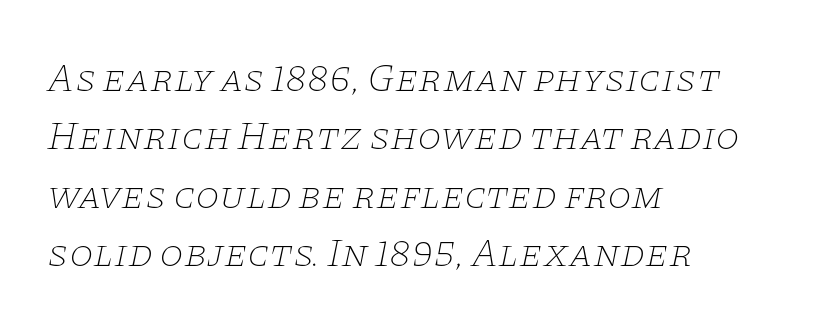
The passage shown is not underscored anywhere. This rendering leaves character spacing at its baseline value. The passage shown is typed in a proportional face where columns would drift. The rendering applies a slant to the glyphs. On a weight scale, this lands at 450 or below. Little horizontal feet cap the strokes, marking this as serif type.
